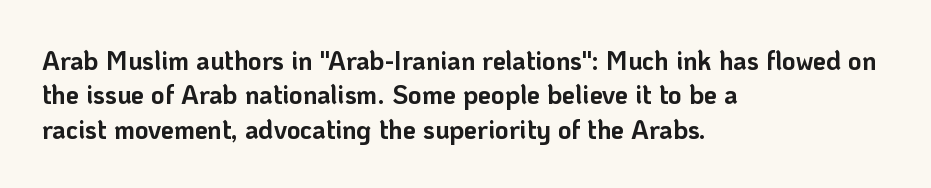
{"italic": "no", "bold": "yes", "underline": "no", "align": "left", "line_spacing": "normal", "line_spacing_ratio": 1.32, "letter_spacing": "normal", "letter_spacing_em": 0.0, "glyph_px": 26}
